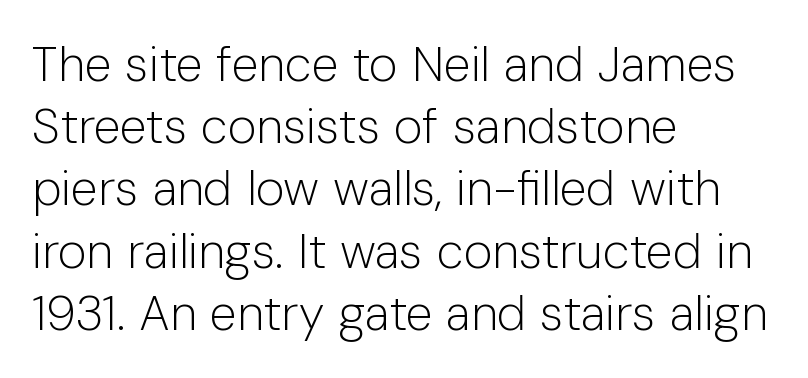
Q: Is the text bold? A: No.
Q: Is the text italic (slanted)? A: No, it is upright.
Q: Is the typeface a serif or a sans-serif typeface? A: Sans-serif.
Q: Is the text underlined? A: No.
Q: How is the paragraph aligned? A: Left-aligned.
Q: Is the spacing between letters normal or unusually wide? A: Normal.
Q: Is the spacing between lines tight, normal or loose? A: Normal.
Q: Width (condensed, normal, or wide)? A: Normal.
Q: Stroke contrast? A: Low.
Q: x-height? A: Medium.
Q: Monospaced? A: No.
